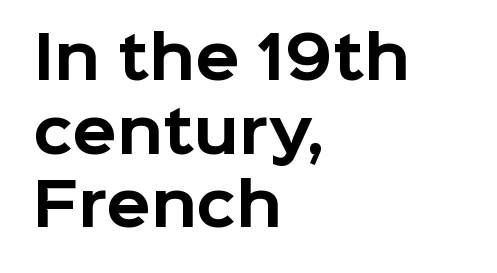
{"serif": "no", "italic": "no", "bold": "yes", "weight": "bold", "width": "normal", "stroke_contrast": "low", "x_height": "medium", "monospaced": "no", "underline": "no", "align": "left", "line_spacing": "normal", "line_spacing_ratio": 1.27, "letter_spacing": "normal", "letter_spacing_em": 0.0, "glyph_px": 58}
